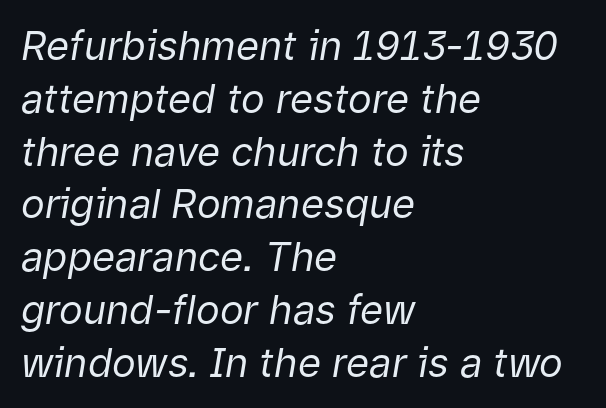
Q: Is the text bold? A: No.
Q: Is the text italic (slanted)? A: Yes, it leans right by about 9 degrees.
Q: Is the text underlined? A: No.
Q: How is the paragraph aligned? A: Left-aligned.
Q: Is the spacing between letters normal or unusually wide? A: Normal.
Q: Is the spacing between lines tight, normal or loose? A: Normal.
Q: Width (condensed, normal, or wide)? A: Normal.
Q: Stroke contrast? A: Low.
Q: x-height? A: Medium.
Q: Monospaced? A: No.
